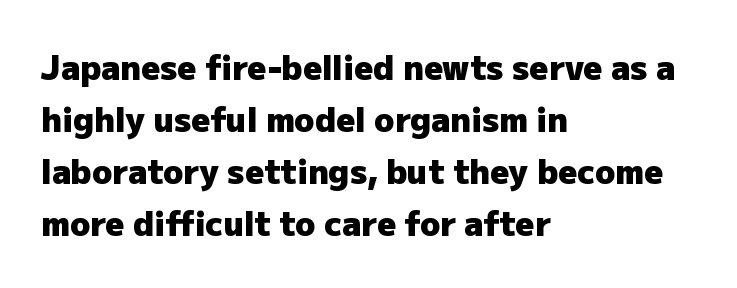
Upright lettering throughout. As a designer I'd log this as weight 700, bold. Descenders are the only things crossing below the line. What stands out about the letter spacing? Nothing — it is the standard amount. The setting favours the left margin, as ordinary paragraphs usually do. Note the varied advance widths — an 'i' is clearly narrower than an 'm'.
